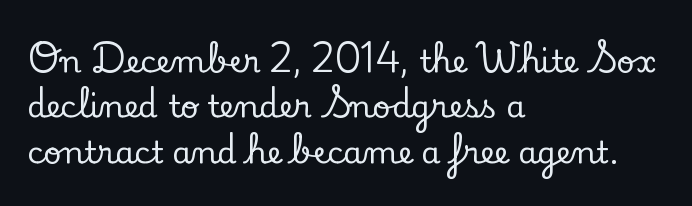
Q: Is the text italic (slanted)? A: No, it is upright.
Q: Is the typeface a serif or a sans-serif typeface? A: Serif.
Q: Is the text underlined? A: No.
Q: How is the paragraph aligned? A: Left-aligned.
Q: Is the spacing between letters normal or unusually wide? A: Normal.
Q: Is the spacing between lines tight, normal or loose? A: Normal.
Q: Width (condensed, normal, or wide)? A: Normal.
Q: Stroke contrast? A: Low.
Q: x-height? A: Small.
Q: Monospaced? A: No.
